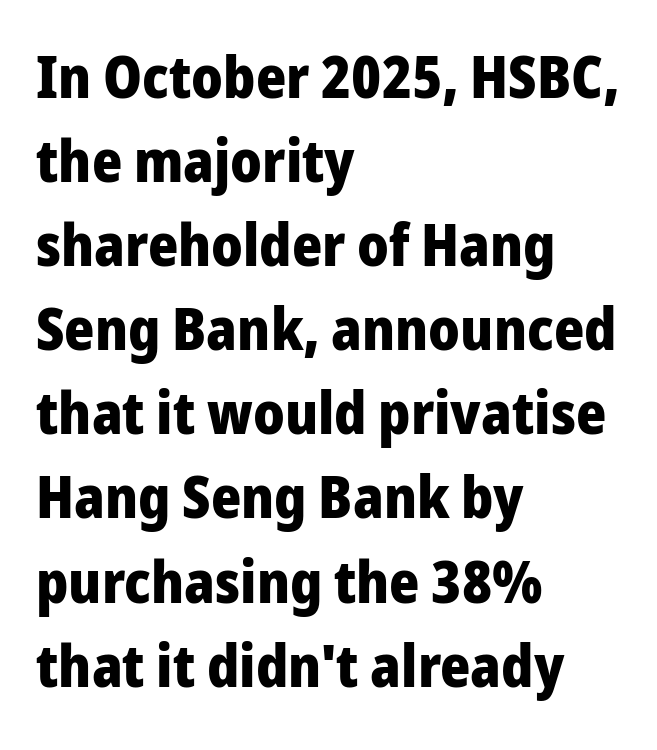
The image shows 58 px heavy sans-serif type, upright; set left-aligned, normal line spacing (1.45x), normal letter spacing, not underlined; low stroke contrast and a medium x-height.
